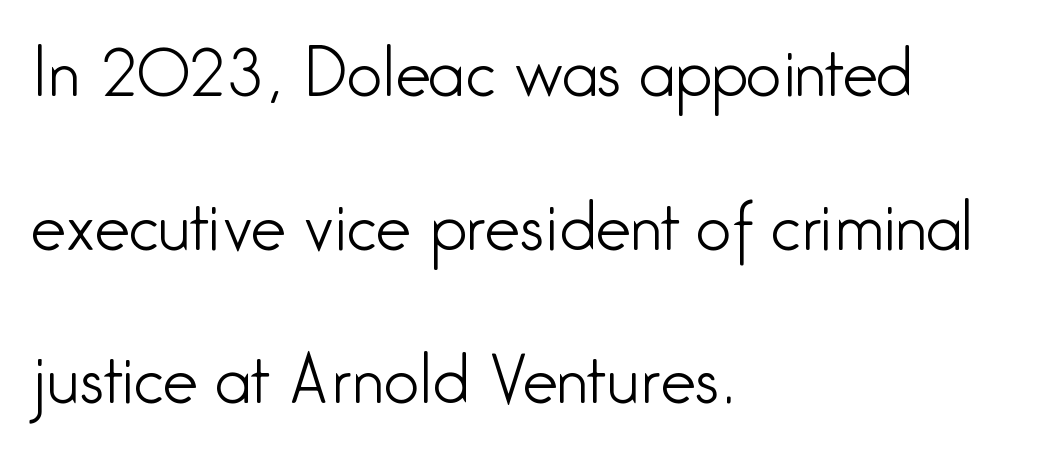
{"serif": "no", "italic": "no", "bold": "no", "weight": "light", "width": "condensed", "stroke_contrast": "low", "x_height": "medium", "monospaced": "no", "underline": "no", "align": "left", "line_spacing": "loose", "line_spacing_ratio": 2.44, "letter_spacing": "normal", "letter_spacing_em": 0.0, "glyph_px": 63}
